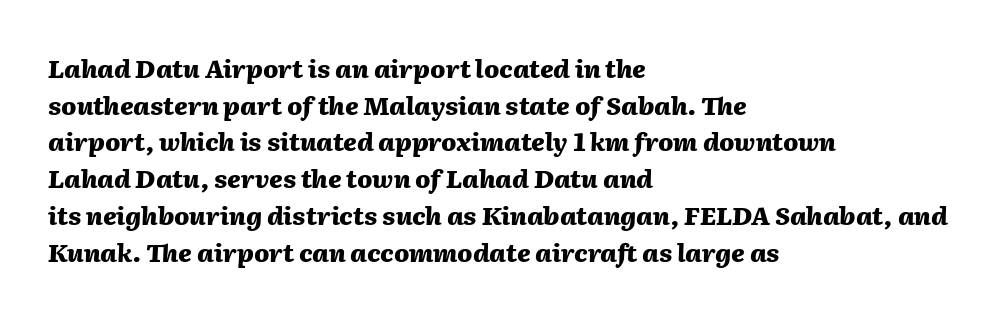
{"italic": "yes", "lean": "right", "slant_degrees": 2, "bold": "yes", "underline": "no", "align": "left", "line_spacing": "normal", "line_spacing_ratio": 1.47, "letter_spacing": "normal", "letter_spacing_em": 0.0, "glyph_px": 25}
